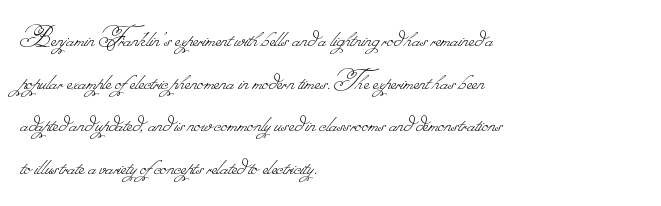
{"bold": "no", "weight": "thin", "width": "normal", "stroke_contrast": "low", "monospaced": "no", "underline": "no", "align": "left", "line_spacing": "normal", "line_spacing_ratio": 1.42, "letter_spacing": "normal", "letter_spacing_em": 0.0, "glyph_px": 30}
